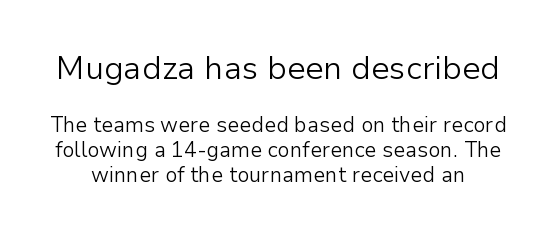
The image shows 32 px light sans-serif type, upright; set line spacing 1.19x, normal letter spacing, not underlined; the first (top) block is 1.52x larger; low stroke contrast and a medium x-height.
